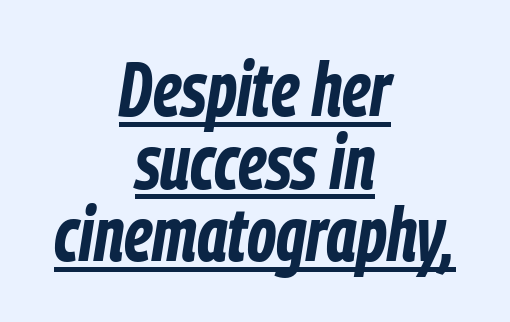
{"italic": "yes", "lean": "right", "slant_degrees": 9, "bold": "yes", "weight": "bold", "width": "condensed", "stroke_contrast": "low", "x_height": "medium", "monospaced": "no", "underline": "yes", "align": "center", "line_spacing": "tight", "line_spacing_ratio": 0.97, "letter_spacing": "normal", "letter_spacing_em": 0.0, "glyph_px": 75}
